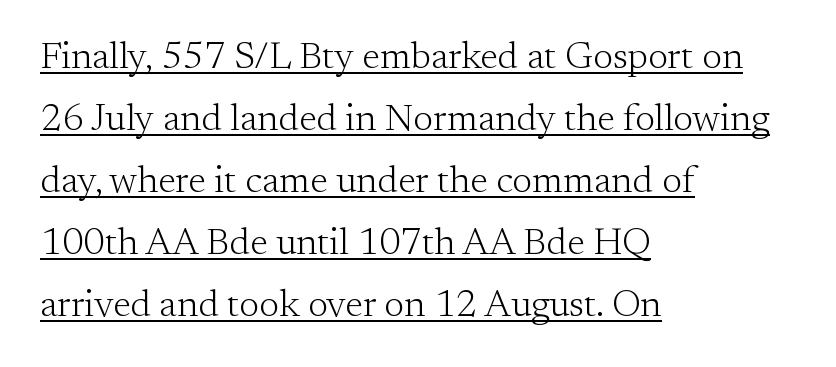
The type is set solid horizontally, with unmodified tracking. Rendered with straight, roman letterforms. Students, observe: this is what conventionally led text looks like. Small tapered or slab feet sit at the stroke ends, so this counts as serif. Compared with a centered layout, this one pins lines to the left instead. Looks like regular typesetting: each glyph gets only the width it needs.
